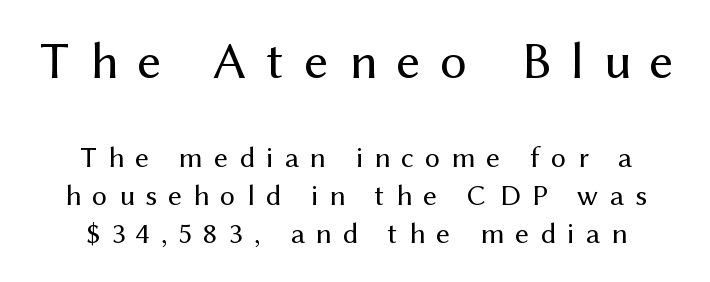
Q: Is the text bold? A: No.
Q: Is the text italic (slanted)? A: No, it is upright.
Q: Is the typeface a serif or a sans-serif typeface? A: Sans-serif.
Q: Is the text underlined? A: No.
Q: How is the paragraph aligned? A: Centered.
Q: Is the spacing between letters normal or unusually wide? A: Unusually wide.
Q: Is the spacing between lines tight, normal or loose? A: Normal.
Q: Which block of text is set in a larger size, the first (top) or the second (bottom)? A: The first (top) one.
Q: Width (condensed, normal, or wide)? A: Normal.
Q: Stroke contrast? A: Medium.
Q: x-height? A: Medium.
Q: Monospaced? A: No.
